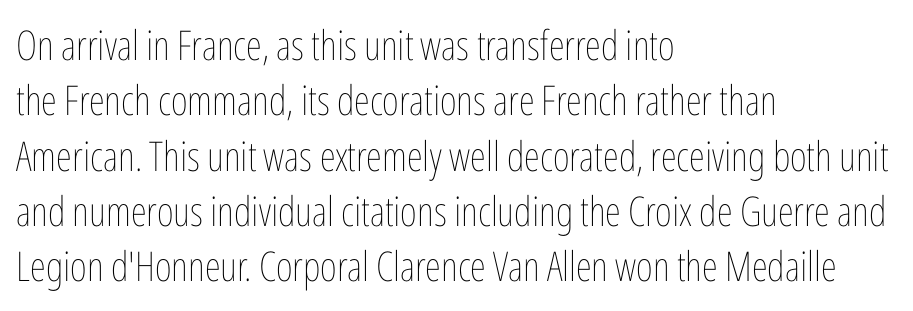
Q: Is the text bold? A: No.
Q: Is the text italic (slanted)? A: No, it is upright.
Q: Is the text underlined? A: No.
Q: How is the paragraph aligned? A: Left-aligned.
Q: Is the spacing between letters normal or unusually wide? A: Normal.
Q: Is the spacing between lines tight, normal or loose? A: Normal.
Q: Width (condensed, normal, or wide)? A: Condensed.
Q: Stroke contrast? A: Low.
Q: x-height? A: Medium.
Q: Monospaced? A: No.
